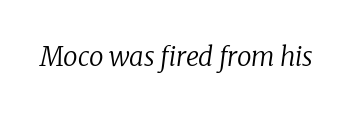
Q: Is the text bold? A: No.
Q: Is the text italic (slanted)? A: Yes, it leans right by about 8 degrees.
Q: Is the text underlined? A: No.
Q: Is the spacing between letters normal or unusually wide? A: Normal.
